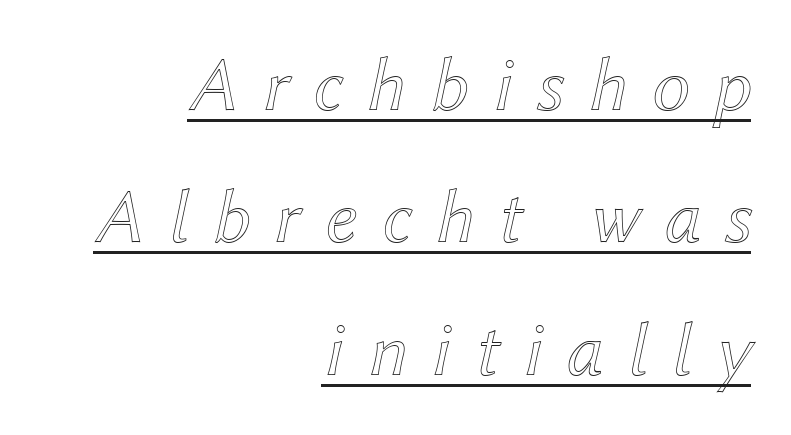
Q: Is the text italic (slanted)? A: Yes, it leans right by about 12 degrees.
Q: Is the text underlined? A: Yes.
Q: How is the paragraph aligned? A: Right-aligned.
Q: Is the spacing between letters normal or unusually wide? A: Unusually wide.
Q: Width (condensed, normal, or wide)? A: Normal.
Q: x-height? A: Medium.
Q: Monospaced? A: No.
